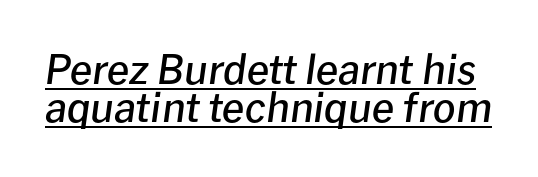
The image shows 40 px semibold type, italic (leaning right); set tight line spacing (0.96x), normal letter spacing, underlined; low stroke contrast and a medium x-height.
